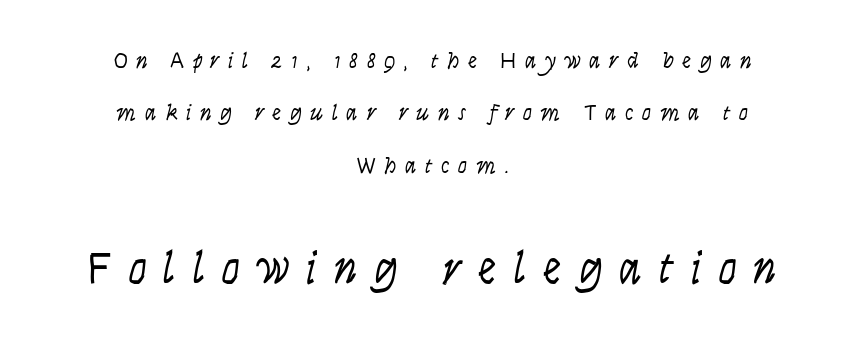
{"italic": "yes", "lean": "right", "slant_degrees": 9, "bold": "no", "weight": "light", "width": "condensed", "stroke_contrast": "low", "x_height": "large", "monospaced": "no", "underline": "no", "align": "center", "line_spacing": "loose", "line_spacing_ratio": 2.28, "letter_spacing": "wide", "letter_spacing_em": 0.37, "larger_block": "second", "size_ratio": 2.0, "glyph_px": 46}
